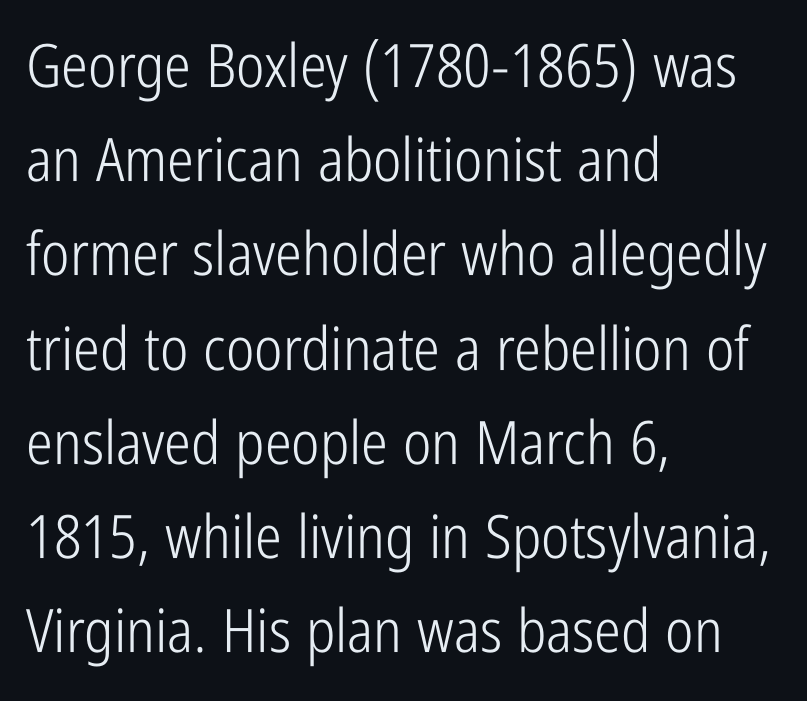
The image shows 60 px light, condensed sans-serif type, upright; set left-aligned, normal line spacing (1.57x), normal letter spacing, not underlined; low stroke contrast and a medium x-height.
